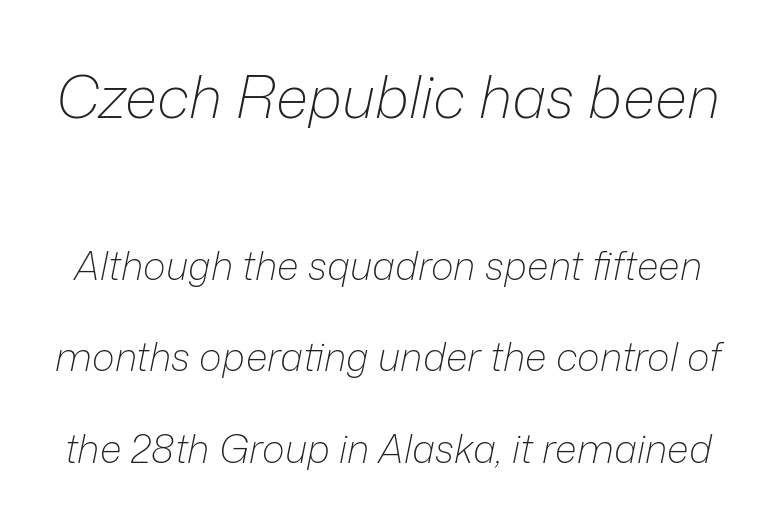
{"italic": "yes", "lean": "right", "slant_degrees": 12, "bold": "no", "weight": "light", "width": "normal", "stroke_contrast": "low", "x_height": "medium", "monospaced": "no", "underline": "no", "line_spacing": "loose", "line_spacing_ratio": 2.35, "letter_spacing": "normal", "letter_spacing_em": 0.0, "larger_block": "first", "size_ratio": 1.49, "glyph_px": 58}
